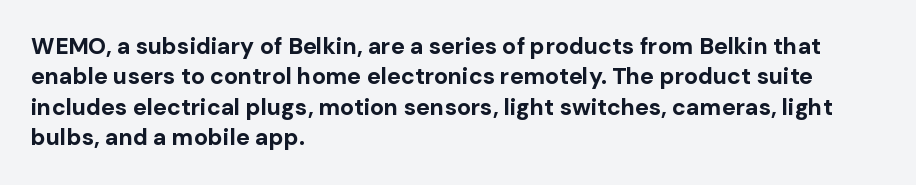
Each word holds together tightly as a unit, with standard inter-letter gaps. Typeset ragged right — the left edge is the straight one. Has an underline been added? It has not. The passage shown stacks its lines at a standard gap. A typesetter would mark this as roman, not italic. The passage shown is emphatically bold.
